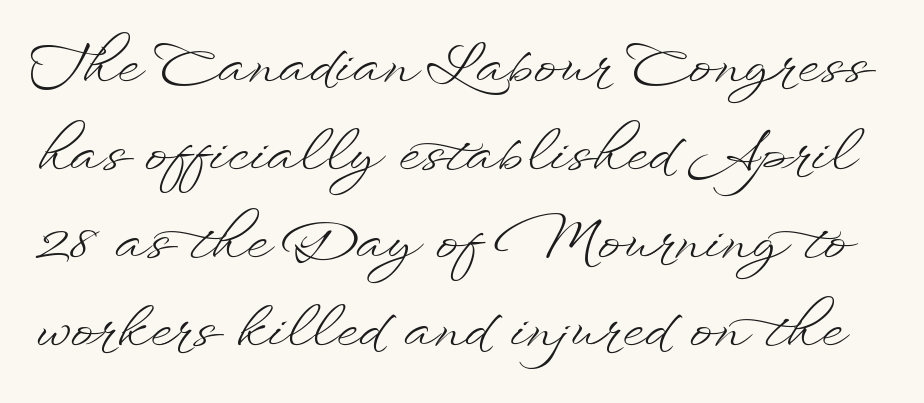
{"bold": "no", "weight": "light", "width": "wide", "stroke_contrast": "low", "x_height": "small", "monospaced": "no", "underline": "no", "line_spacing": "normal", "line_spacing_ratio": 1.57, "letter_spacing": "normal", "letter_spacing_em": 0.0, "glyph_px": 56}
